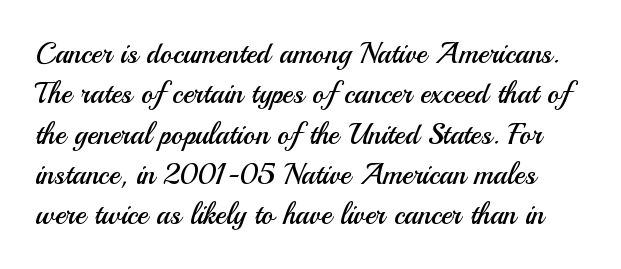
Q: Is the text bold? A: No.
Q: Is the text italic (slanted)? A: Yes.
Q: Is the typeface a serif or a sans-serif typeface? A: Sans-serif.
Q: Is the text underlined? A: No.
Q: Is the spacing between letters normal or unusually wide? A: Normal.
Q: Is the spacing between lines tight, normal or loose? A: Normal.
Q: Width (condensed, normal, or wide)? A: Normal.
Q: Stroke contrast? A: Medium.
Q: x-height? A: Small.
Q: Monospaced? A: No.
